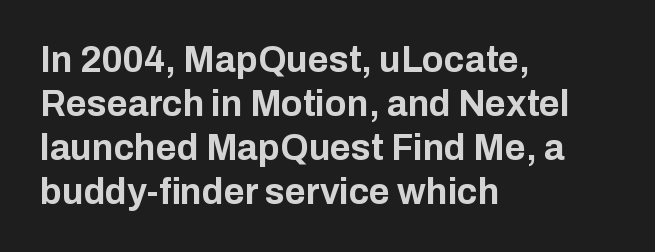
The image shows 36 px bold sans-serif type, upright; set left-aligned, line spacing 1.22x, normal letter spacing, not underlined; low stroke contrast and a medium x-height.
